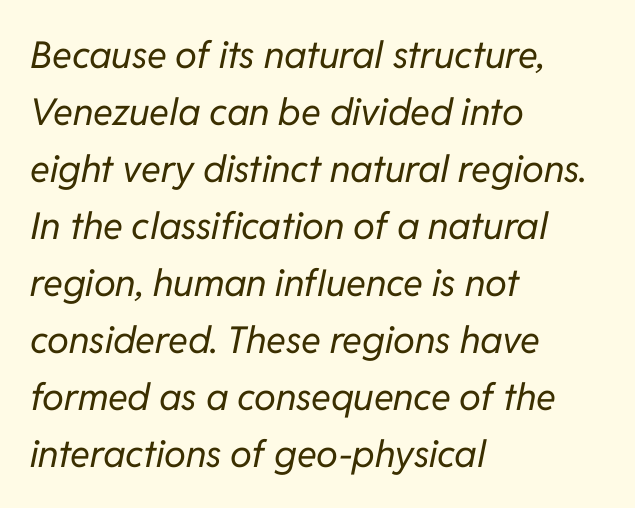
Each new line begins a customary step beneath the previous one. Standard letterfit; no display-style spreading of the glyphs. Reading down the block, your eye returns to a fixed left position each line. The gap between lines stays unmarked. Think of a printed novel: that variable character pitch is what you see here. The typeface has the unassuming heft of standard copy or less.
